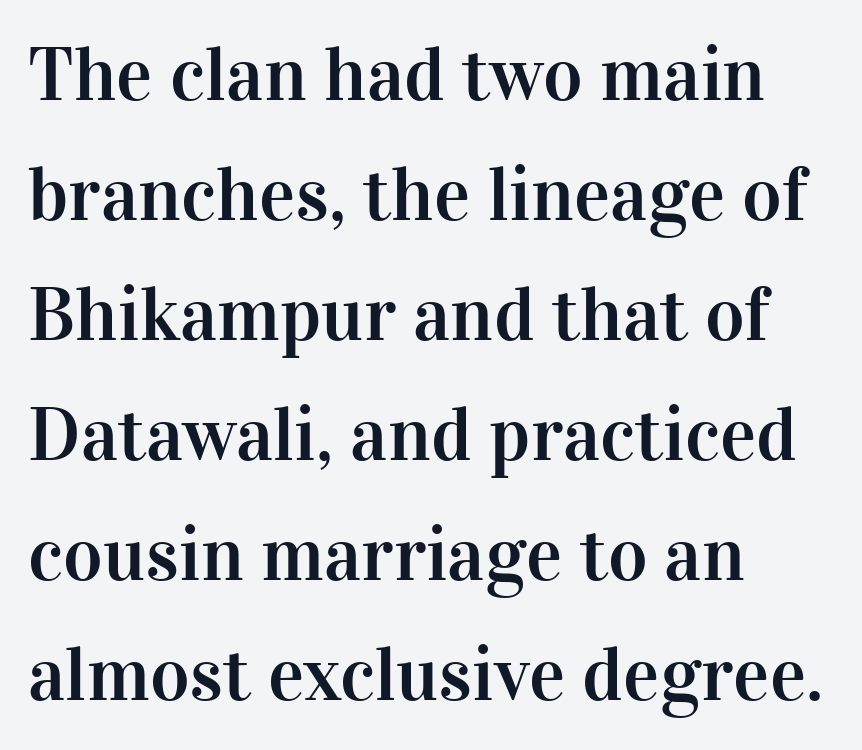
{"serif": "yes", "italic": "no", "width": "normal", "stroke_contrast": "high", "x_height": "medium", "monospaced": "no", "underline": "no", "align": "left", "line_spacing": "normal", "line_spacing_ratio": 1.58, "letter_spacing": "normal", "letter_spacing_em": 0.0, "glyph_px": 76}
